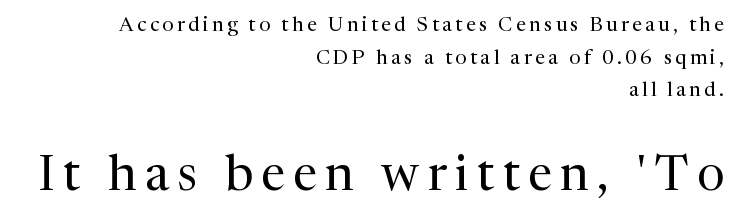
Whoever set this chose a conventional vertical rhythm. A student would call this right alignment; a typographer would say flush right, rag left. Stem width sits at or under what a default text font uses. The lettering stays uniformly vertical, giving the passage a roman look. Glance below the letters and you will spot only blank space. Here the designer chose a conventional face with non-uniform glyph widths.
